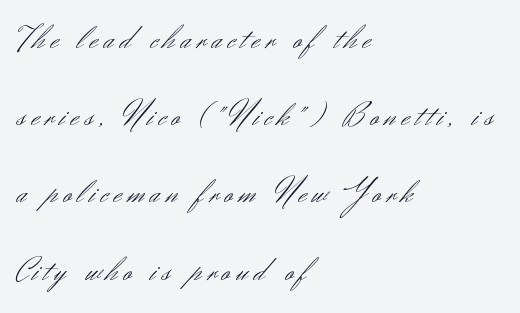
Q: Is the text bold? A: No.
Q: Is the text italic (slanted)? A: Yes.
Q: Is the typeface a serif or a sans-serif typeface? A: Sans-serif.
Q: Is the text underlined? A: No.
Q: How is the paragraph aligned? A: Left-aligned.
Q: Is the spacing between lines tight, normal or loose? A: Loose.
Q: Width (condensed, normal, or wide)? A: Normal.
Q: Stroke contrast? A: Medium.
Q: x-height? A: Small.
Q: Monospaced? A: No.
